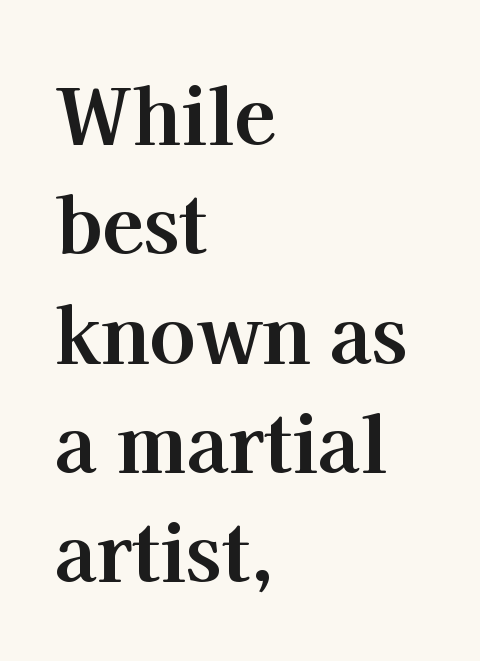
Q: Is the text bold? A: Yes.
Q: Is the text italic (slanted)? A: No, it is upright.
Q: Is the typeface a serif or a sans-serif typeface? A: Serif.
Q: Is the text underlined? A: No.
Q: How is the paragraph aligned? A: Left-aligned.
Q: Is the spacing between letters normal or unusually wide? A: Normal.
Q: Is the spacing between lines tight, normal or loose? A: Normal.
Q: Width (condensed, normal, or wide)? A: Normal.
Q: Stroke contrast? A: High.
Q: x-height? A: Medium.
Q: Monospaced? A: No.
